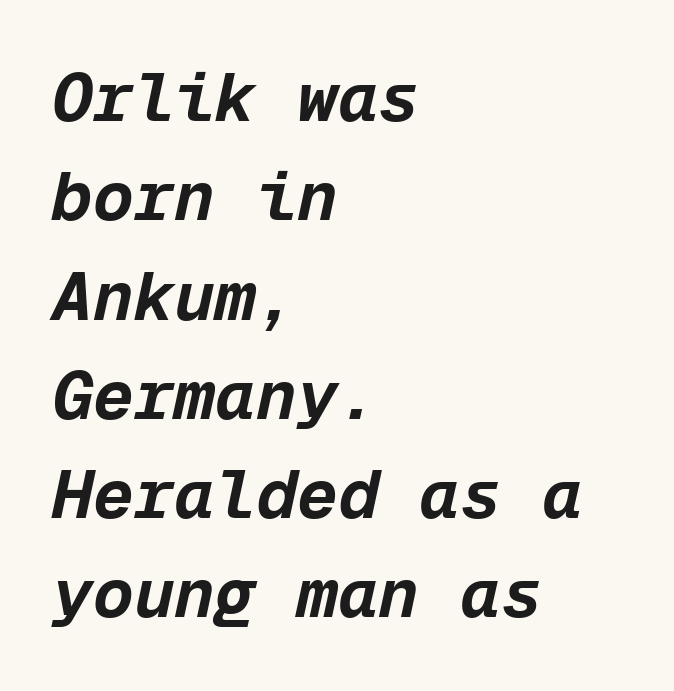
{"italic": "yes", "lean": "right", "slant_degrees": 12, "bold": "yes", "weight": "bold", "width": "normal", "stroke_contrast": "low", "x_height": "medium", "monospaced": "yes", "underline": "no", "align": "left", "line_spacing": "normal", "line_spacing_ratio": 1.46, "letter_spacing": "normal", "letter_spacing_em": 0.0, "glyph_px": 68}
